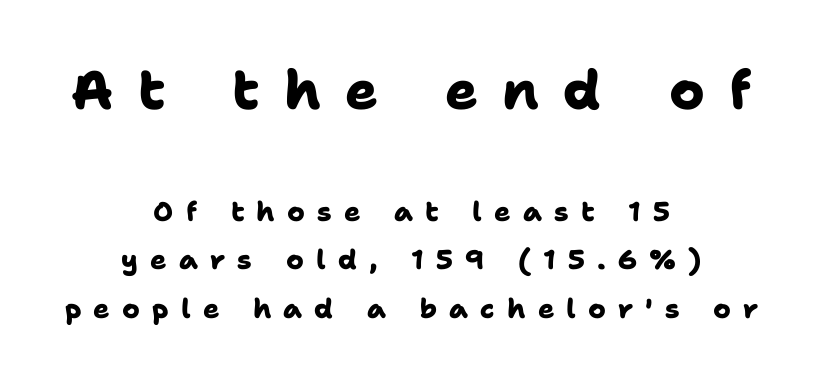
Q: Is the text bold? A: Yes.
Q: Is the typeface a serif or a sans-serif typeface? A: Sans-serif.
Q: Is the text underlined? A: No.
Q: How is the paragraph aligned? A: Centered.
Q: Is the spacing between letters normal or unusually wide? A: Unusually wide.
Q: Which block of text is set in a larger size, the first (top) or the second (bottom)? A: The first (top) one.
Q: Width (condensed, normal, or wide)? A: Normal.
Q: Stroke contrast? A: Low.
Q: x-height? A: Medium.
Q: Monospaced? A: No.
